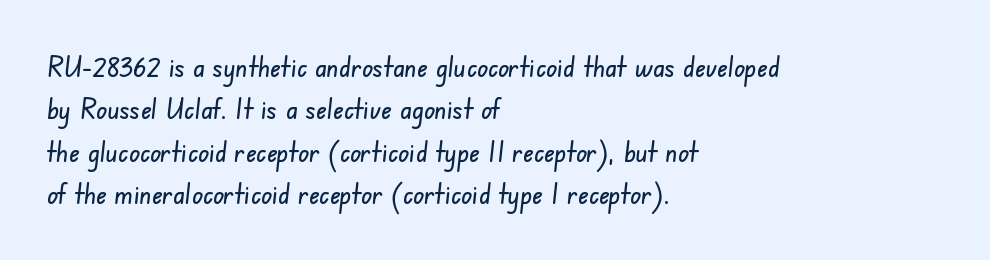
The image shows 29 px condensed sans-serif type; set left-aligned, normal line spacing (1.46x), normal letter spacing, not underlined; low stroke contrast and a small x-height.
